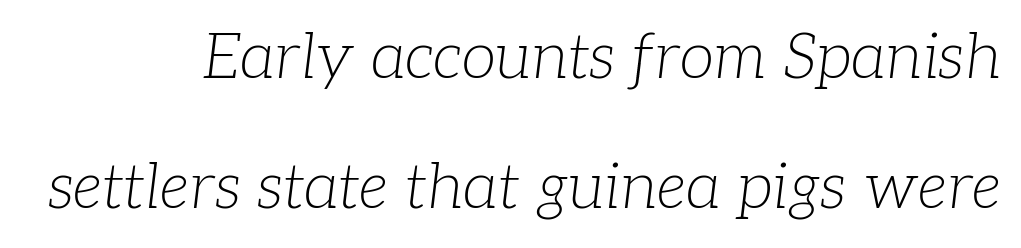
The image shows 63 px light serif type, italic (leaning right); set loose line spacing (2.07x), normal letter spacing, not underlined; low stroke contrast and a medium x-height.
